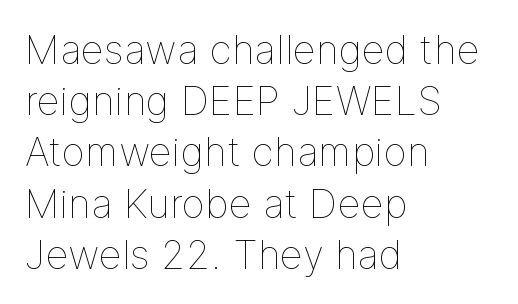
{"italic": "no", "bold": "no", "weight": "thin", "width": "normal", "stroke_contrast": "low", "x_height": "medium", "monospaced": "no", "underline": "no", "align": "left", "line_spacing": "normal", "line_spacing_ratio": 1.28, "letter_spacing": "normal", "letter_spacing_em": 0.0, "glyph_px": 40}
